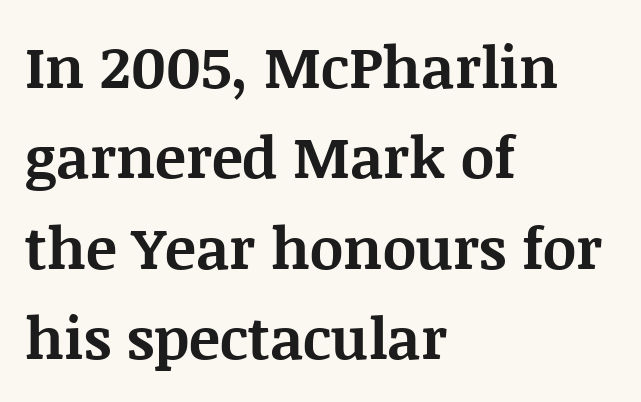
{"serif": "yes", "italic": "no", "bold": "yes", "weight": "bold", "width": "normal", "stroke_contrast": "medium", "x_height": "large", "monospaced": "no", "underline": "no", "align": "left", "line_spacing": "normal", "line_spacing_ratio": 1.56, "letter_spacing": "normal", "letter_spacing_em": 0.0, "glyph_px": 58}
